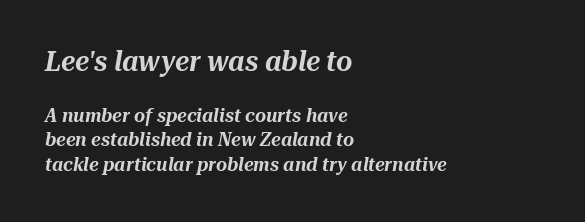
The image shows 28 px text type, italic (leaning right); set left-aligned, normal line spacing (1.3x), normal letter spacing, not underlined; the first (top) block is 1.47x larger; medium stroke contrast and a medium x-height.
